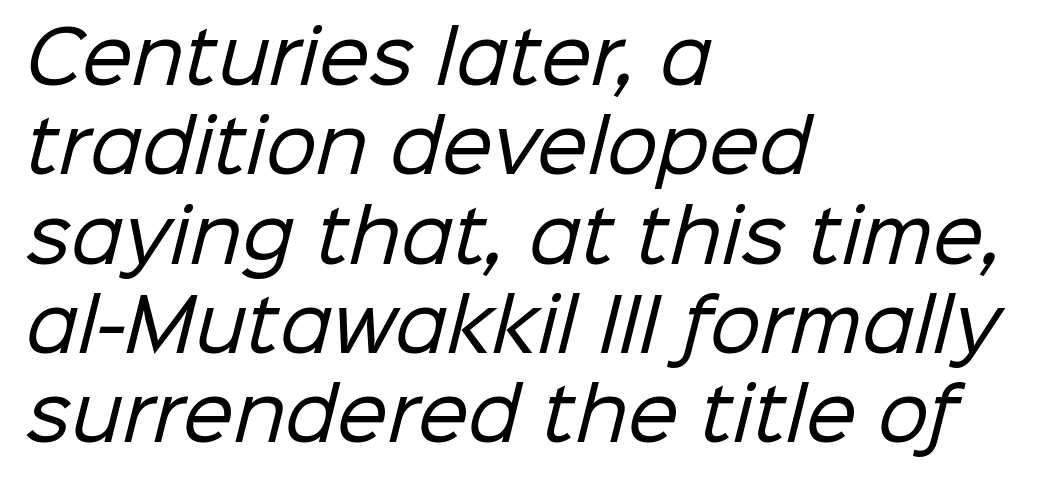
The image shows 72 px regular-weight sans-serif type; set left-aligned, line spacing 1.24x, normal letter spacing, not underlined; low stroke contrast and a medium x-height.
